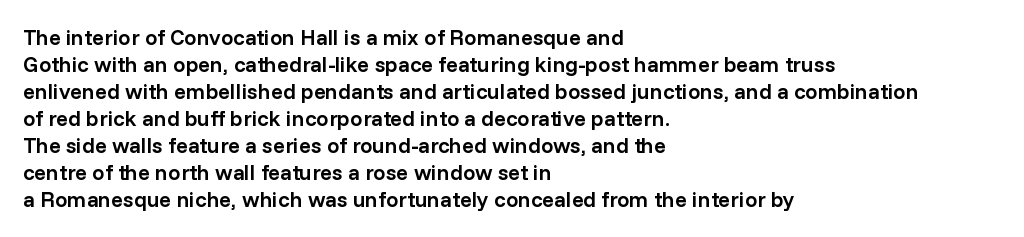
Q: Is the text bold? A: Semi-bold.
Q: Is the text italic (slanted)? A: No, it is upright.
Q: Is the text underlined? A: No.
Q: How is the paragraph aligned? A: Left-aligned.
Q: Is the spacing between letters normal or unusually wide? A: Normal.
